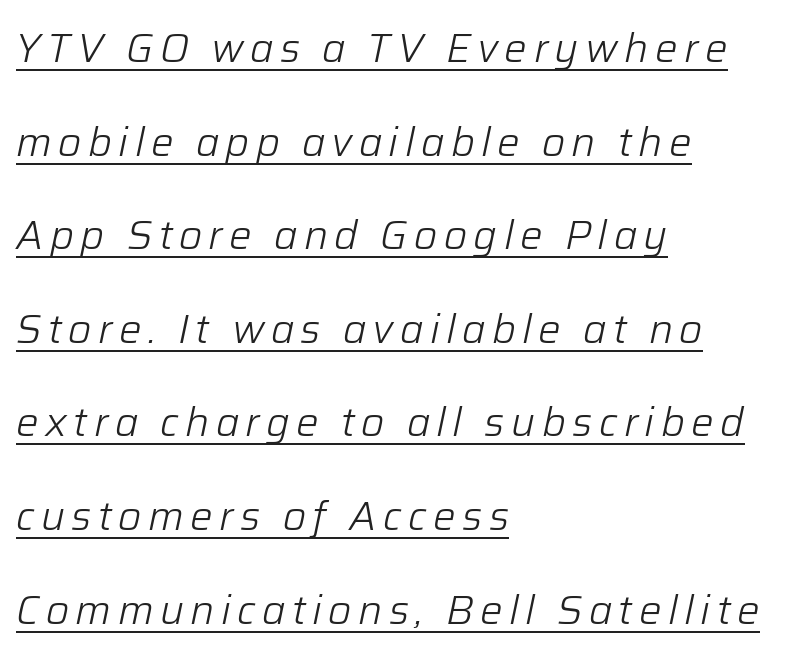
{"italic": "yes", "lean": "right", "slant_degrees": 12, "bold": "no", "weight": "light", "width": "normal", "stroke_contrast": "low", "x_height": "medium", "monospaced": "no", "underline": "yes", "align": "left", "line_spacing": "loose", "line_spacing_ratio": 2.34, "glyph_px": 40}
